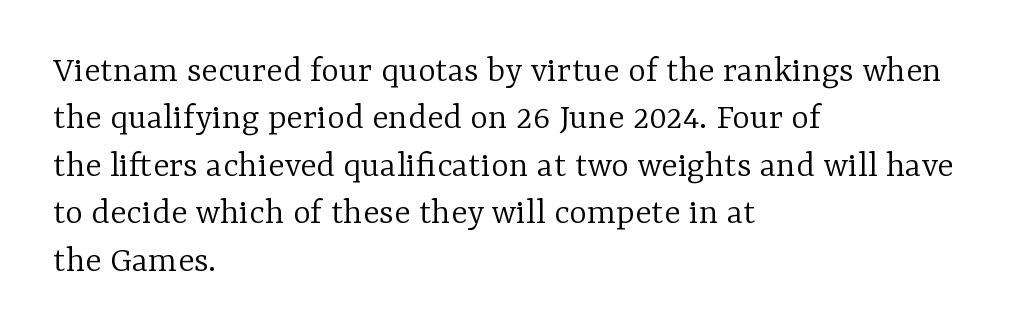
The image shows 38 px light serif type, upright; set left-aligned, normal line spacing (1.25x), normal letter spacing, not underlined; low stroke contrast and a medium x-height.
